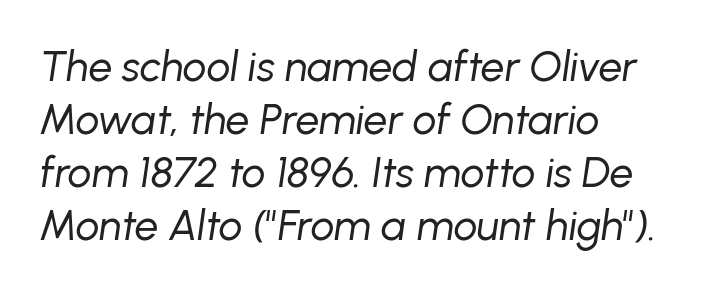
Tracking here is standard; glyphs follow each other at the usual distance. Descenders are the only things crossing below the line. The lines in this sample share a left origin and differ only in where they stop. Vertical spacing — default. The font is comparable to plain body text, perhaps lighter. Varying glyph widths throughout — classic text-font behaviour.
